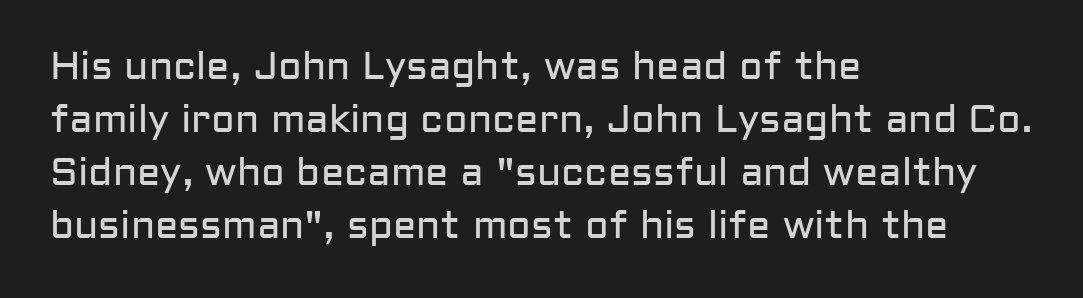
Q: Is the text bold? A: No.
Q: Is the text italic (slanted)? A: No, it is upright.
Q: Is the typeface a serif or a sans-serif typeface? A: Sans-serif.
Q: Is the text underlined? A: No.
Q: How is the paragraph aligned? A: Left-aligned.
Q: Is the spacing between letters normal or unusually wide? A: Normal.
Q: Is the spacing between lines tight, normal or loose? A: Normal.
Q: Width (condensed, normal, or wide)? A: Normal.
Q: Stroke contrast? A: Low.
Q: x-height? A: Medium.
Q: Monospaced? A: No.
